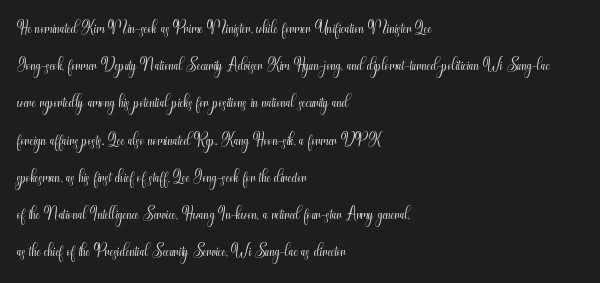
{"bold": "no", "underline": "no", "align": "left", "line_spacing": "normal", "line_spacing_ratio": 1.55, "letter_spacing": "normal", "letter_spacing_em": 0.0, "glyph_px": 24}
